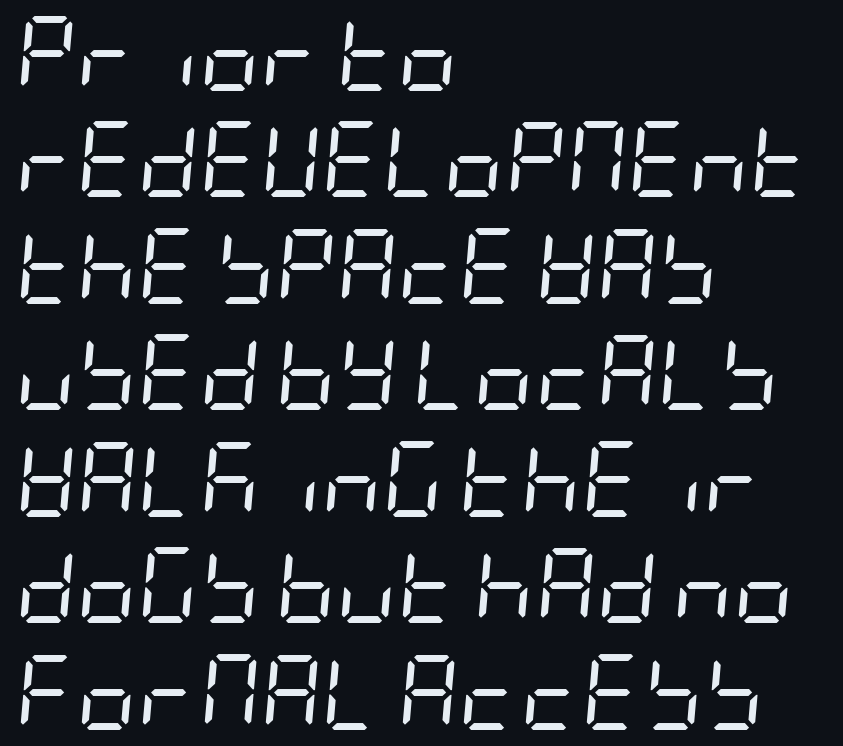
The image shows 75 px regular-weight, condensed type, italic (leaning right); set left-aligned, normal line spacing (1.42x), normal letter spacing, not underlined; low stroke contrast and a large x-height.
